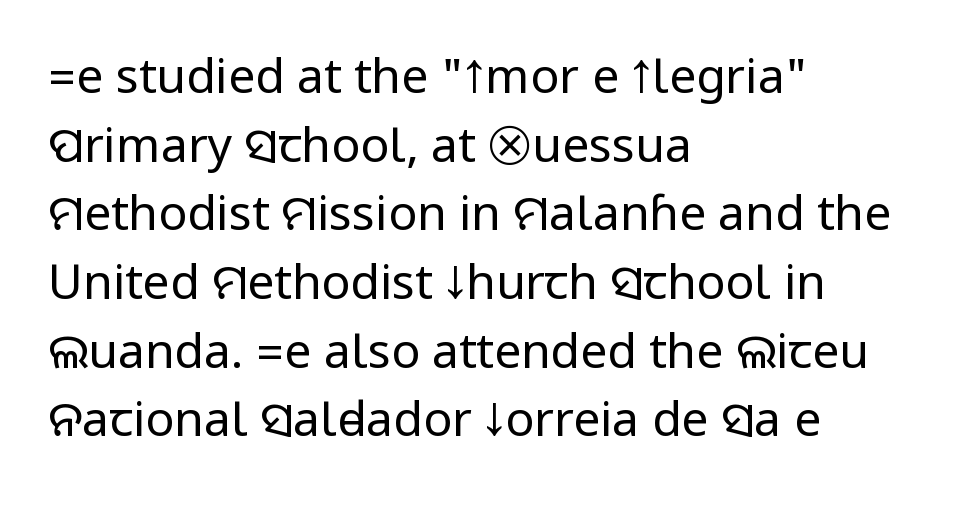
{"serif": "no", "italic": "no", "bold": "no", "weight": "regular", "width": "condensed", "stroke_contrast": "low", "underline": "no", "align": "left", "line_spacing": "normal", "line_spacing_ratio": 1.43, "letter_spacing": "normal", "letter_spacing_em": 0.0, "glyph_px": 48}
